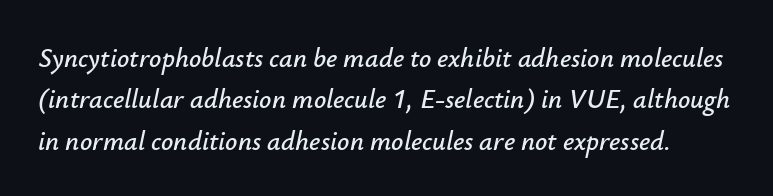
A typesetter would call this zero additional tracking. Vertically, the passage feels balanced, rows spaced as you'd expect. A clean baseline with only descenders dipping below it. A typesetter would mark this as italic.
